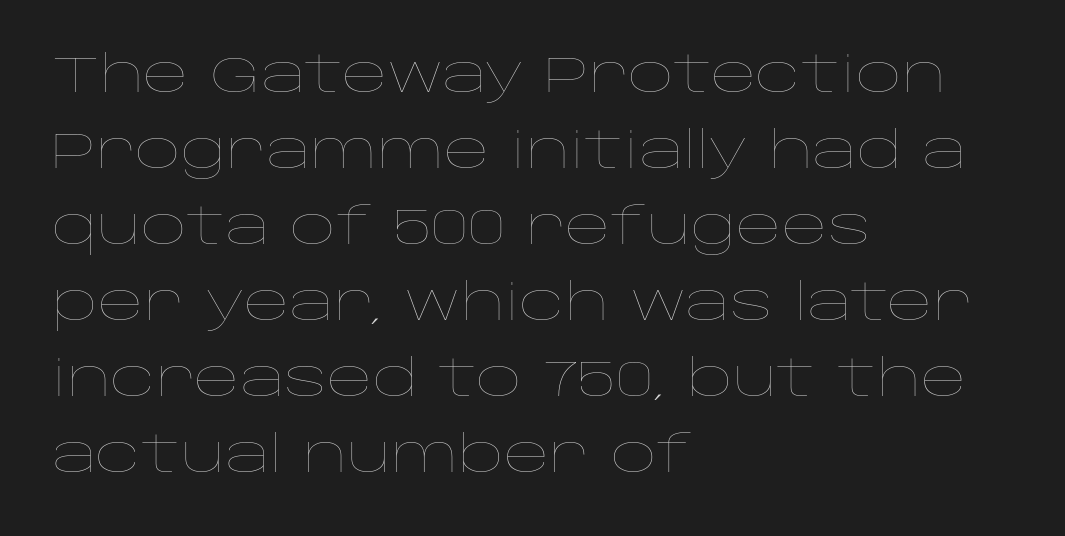
One glance says typical: line gaps are just what's usual. The gap between lines stays unmarked. Is this a heavy cut? Hardly; it is regular or lighter. Here the glyphs are tracked normally, forming tight word shapes.
